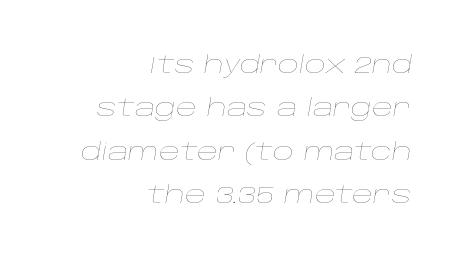
Q: Is the text bold? A: No.
Q: Is the text italic (slanted)? A: Yes, it leans right by about 10 degrees.
Q: Is the text underlined? A: No.
Q: How is the paragraph aligned? A: Right-aligned.
Q: Is the spacing between letters normal or unusually wide? A: Normal.
